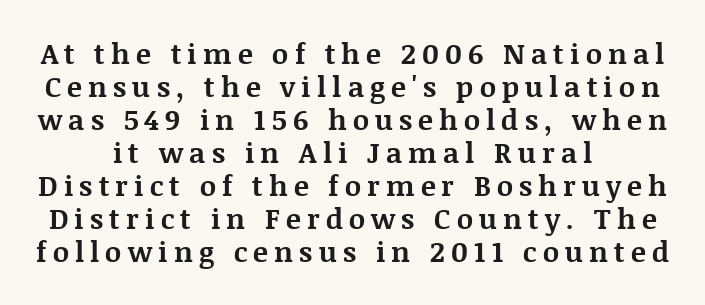
The image shows 28 px bold serif type, upright; set line spacing 1.18x, unusually wide letter spacing (+0.22 em), not underlined; medium stroke contrast and a large x-height.
